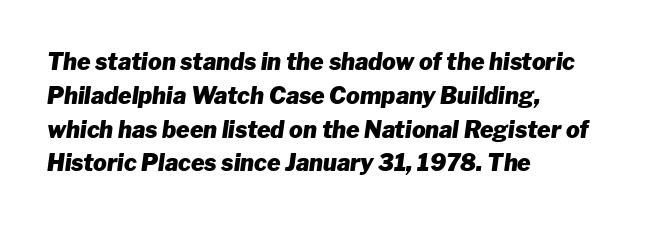
The image shows 23 px bold type, italic (leaning right); set left-aligned, normal line spacing (1.47x), normal letter spacing, not underlined.
